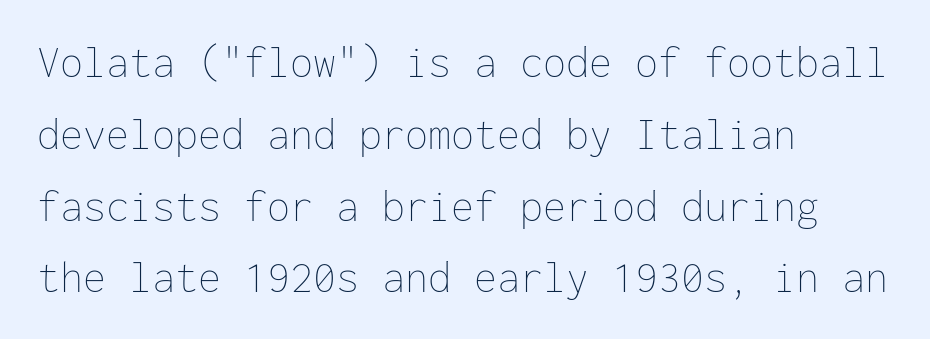
Ordinary non-slanted type is in use. Weight: in the light-to-regular range. Short note: letters normally spaced. Left-aligned paragraph, ragged on the right. Words float on clear page, feet unadorned. The face used here is monospaced, like something from a code editor.
